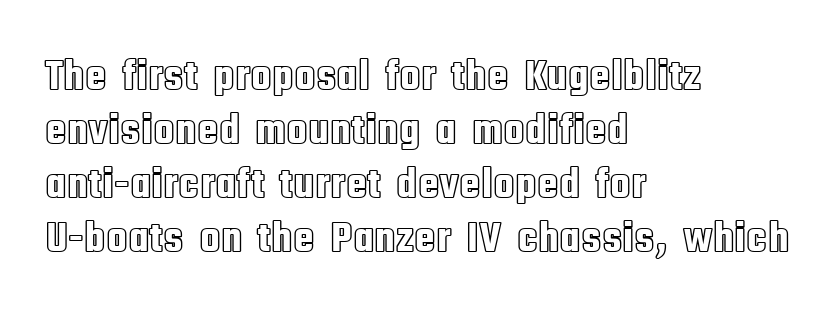
The image shows 44 px condensed type, upright; set left-aligned, line spacing 1.23x, normal letter spacing, not underlined; a large x-height.
